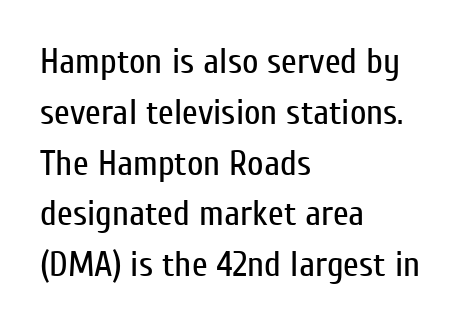
{"serif": "no", "italic": "no", "bold": "no", "weight": "regular", "width": "condensed", "stroke_contrast": "low", "x_height": "medium", "monospaced": "no", "underline": "no", "align": "left", "line_spacing": "normal", "line_spacing_ratio": 1.41, "letter_spacing": "normal", "letter_spacing_em": 0.0, "glyph_px": 36}
